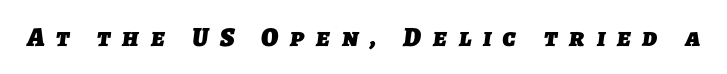
{"bold": "yes", "underline": "no", "letter_spacing": "wide", "letter_spacing_em": 0.44, "glyph_px": 27}
